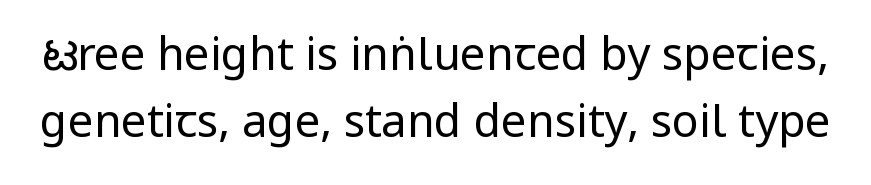
The image shows 45 px regular-weight, condensed sans-serif type, upright; set normal line spacing (1.49x), normal letter spacing, not underlined; low stroke contrast and a large x-height.
